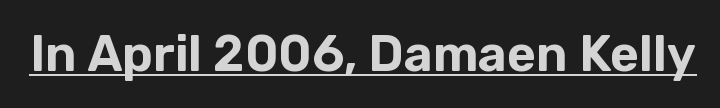
Looks like regular typesetting: each glyph gets only the width it needs. The gaps between neighbouring characters are ordinary and unremarkable. Typographically, this falls in the sans-serif category. Honestly, the underline is the first thing you notice here. You can tell it's not italic because the verticals are truly vertical.
